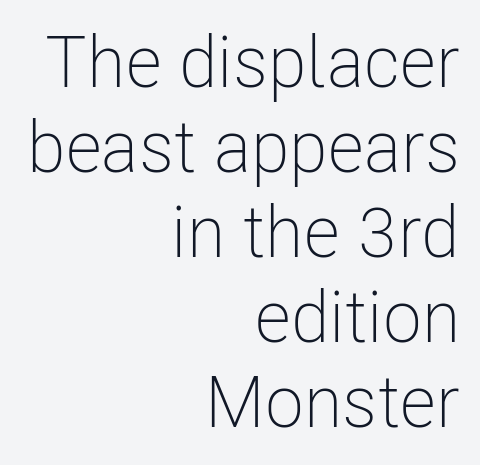
Q: Is the text bold? A: No.
Q: Is the text italic (slanted)? A: No, it is upright.
Q: Is the typeface a serif or a sans-serif typeface? A: Sans-serif.
Q: Is the text underlined? A: No.
Q: How is the paragraph aligned? A: Right-aligned.
Q: Is the spacing between letters normal or unusually wide? A: Normal.
Q: Width (condensed, normal, or wide)? A: Condensed.
Q: Stroke contrast? A: Low.
Q: x-height? A: Medium.
Q: Monospaced? A: No.
